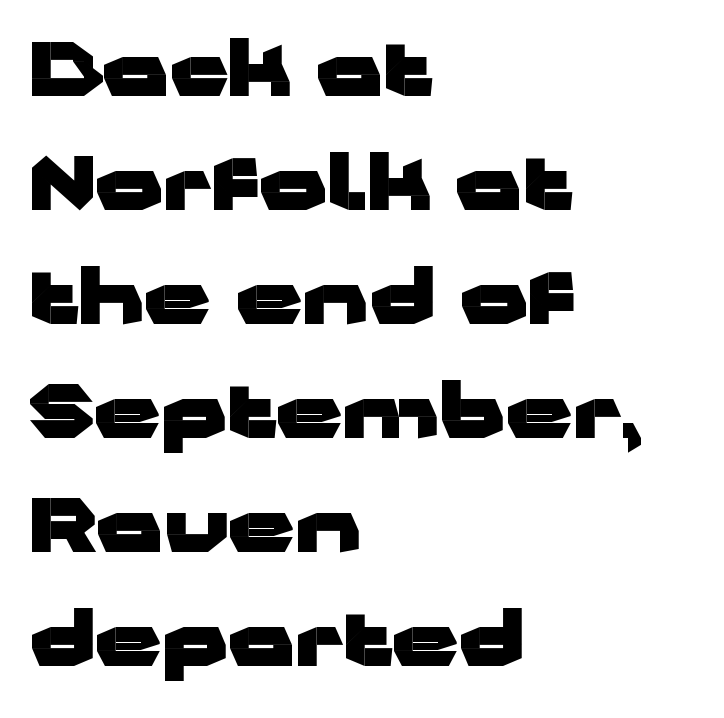
These lines are set flush left with a ragged right edge. Nope, not italic — everything's standing straight. No feet cap the strokes, marking this as sans-serif type. A clean baseline with only descenders dipping below it. How heavy is the stroke? Heavy — this is a bold.
